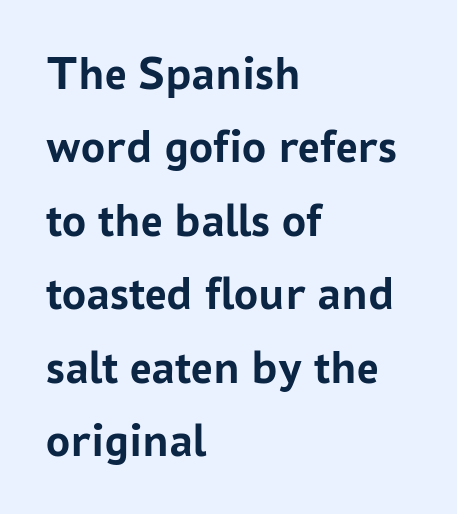
The image shows 48 px semibold sans-serif type, upright; set left-aligned, normal line spacing (1.53x), normal letter spacing, not underlined; low stroke contrast and a medium x-height.
